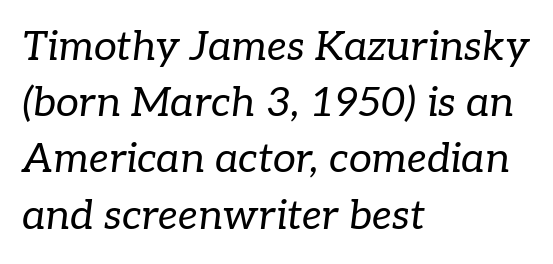
The letterforms sit shoulder to shoulder at normal distance. Teacher's note: observe the even left margin — that is flush-left alignment. Each new line begins a customary step beneath the previous one. Little horizontal feet cap the strokes, marking this as serif type. The strip under each line holds only bare page.
